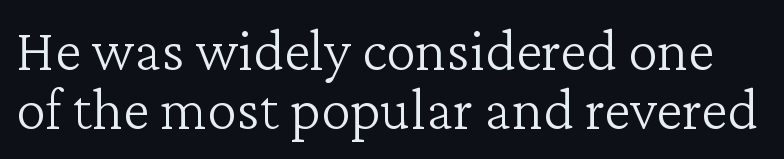
{"serif": "yes", "italic": "no", "bold": "no", "weight": "light", "width": "normal", "stroke_contrast": "low", "x_height": "medium", "monospaced": "no", "underline": "no", "line_spacing": "tight", "line_spacing_ratio": 0.99, "letter_spacing": "normal", "letter_spacing_em": 0.0, "glyph_px": 60}
